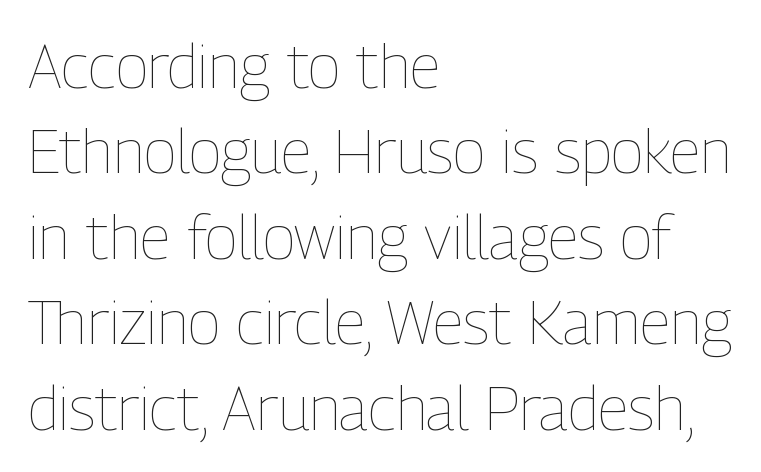
{"italic": "no", "bold": "no", "weight": "thin", "width": "condensed", "stroke_contrast": "low", "x_height": "medium", "monospaced": "no", "underline": "no", "align": "left", "line_spacing": "normal", "line_spacing_ratio": 1.4, "letter_spacing": "normal", "letter_spacing_em": 0.0, "glyph_px": 61}
